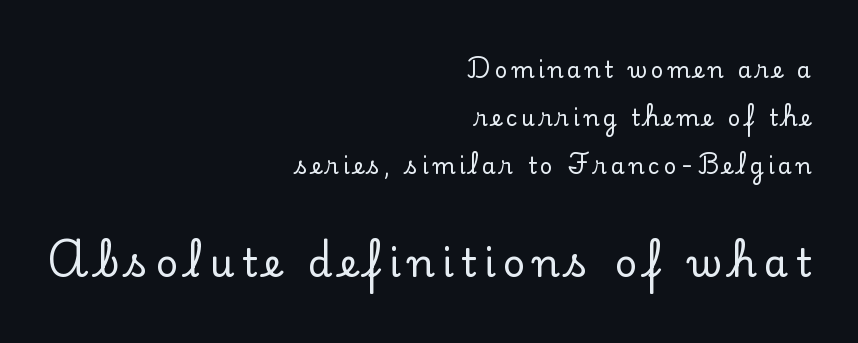
The lettering stays uniformly vertical, giving the passage a roman look. Small tapered or slab feet sit at the stroke ends, so this counts as serif. Note: smaller setting up top, larger setting below. Vertical spacing — loose. Is this a fixed-width face? No — the glyphs have proportional, varying widths.
